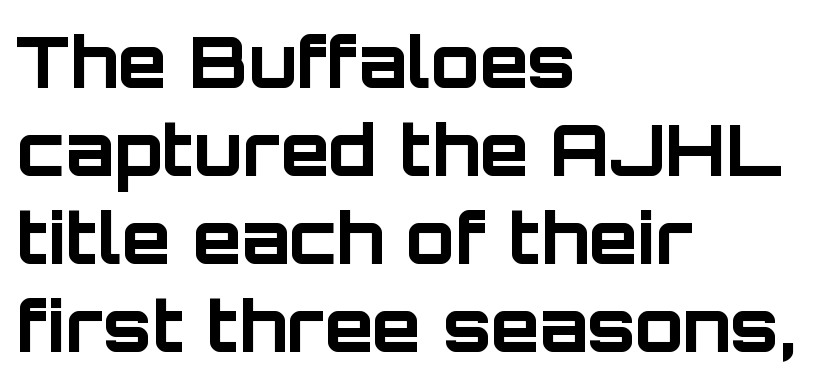
Q: Is the text bold? A: Yes.
Q: Is the text italic (slanted)? A: No, it is upright.
Q: Is the typeface a serif or a sans-serif typeface? A: Sans-serif.
Q: Is the text underlined? A: No.
Q: How is the paragraph aligned? A: Left-aligned.
Q: Is the spacing between letters normal or unusually wide? A: Normal.
Q: Width (condensed, normal, or wide)? A: Normal.
Q: Stroke contrast? A: Low.
Q: x-height? A: Large.
Q: Monospaced? A: No.
